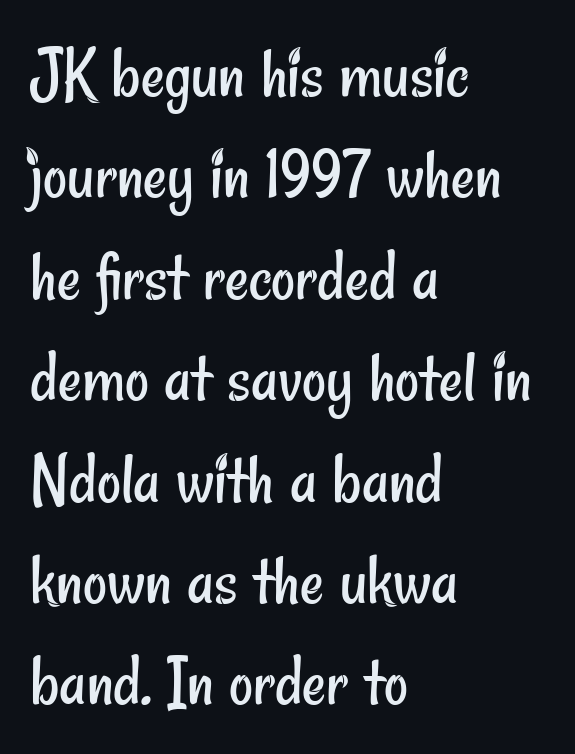
{"serif": "no", "bold": "no", "weight": "regular", "width": "condensed", "stroke_contrast": "low", "x_height": "small", "monospaced": "no", "underline": "no", "align": "left", "line_spacing": "normal", "line_spacing_ratio": 1.37, "letter_spacing": "normal", "letter_spacing_em": 0.0, "glyph_px": 74}
